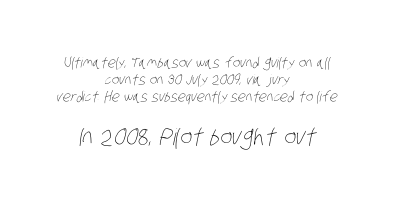
{"bold": "no", "underline": "no", "align": "center", "line_spacing_ratio": 1.23, "letter_spacing": "normal", "letter_spacing_em": 0.0, "larger_block": "second", "size_ratio": 1.64, "glyph_px": 23}
